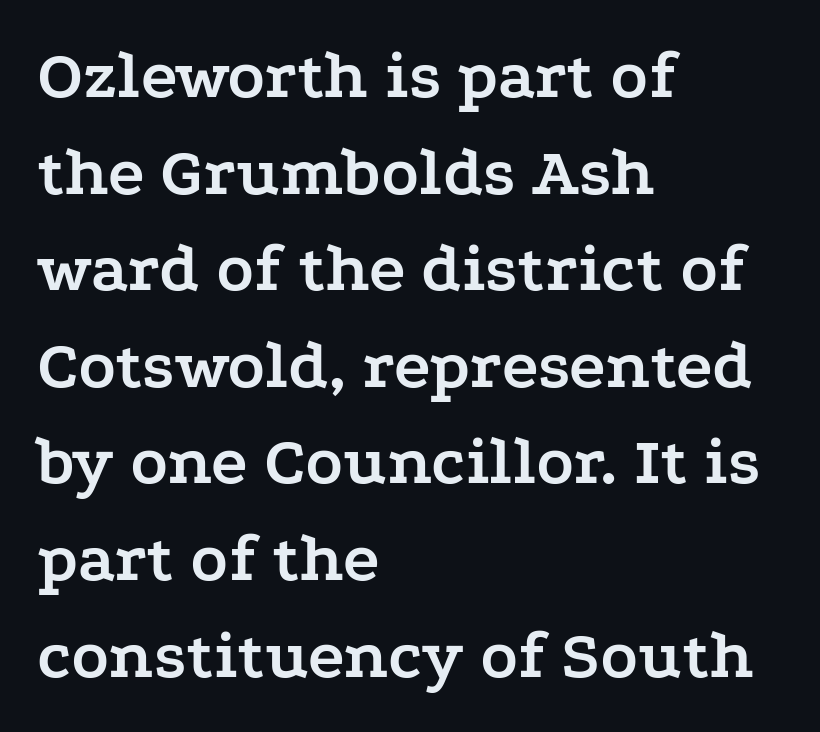
{"serif": "yes", "italic": "no", "bold": "yes", "weight": "semibold", "width": "wide", "stroke_contrast": "low", "x_height": "medium", "monospaced": "no", "underline": "no", "align": "left", "line_spacing": "normal", "line_spacing_ratio": 1.4, "letter_spacing": "normal", "letter_spacing_em": 0.0, "glyph_px": 69}
